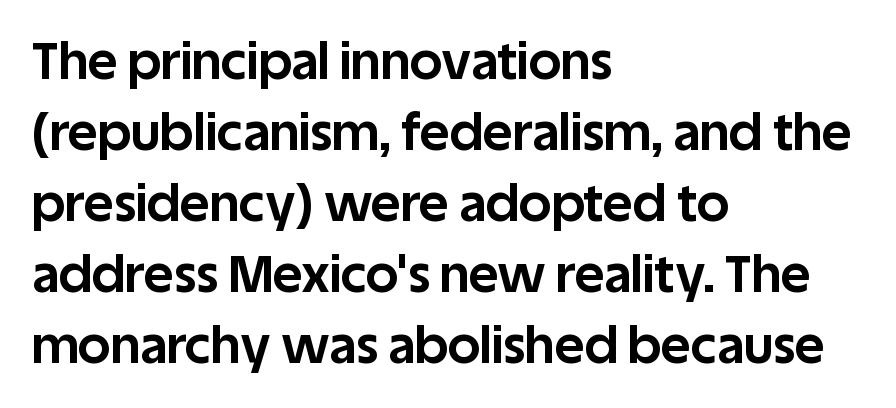
The image shows 51 px bold sans-serif type, upright; set left-aligned, normal line spacing (1.39x), normal letter spacing, not underlined; low stroke contrast and a large x-height.
